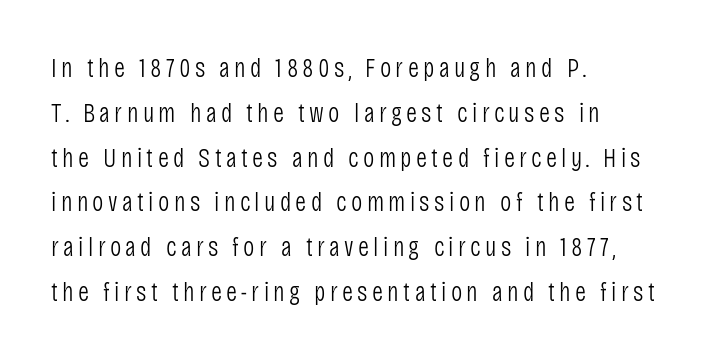
Q: Is the text bold? A: No.
Q: Is the text italic (slanted)? A: No, it is upright.
Q: Is the text underlined? A: No.
Q: How is the paragraph aligned? A: Left-aligned.
Q: Is the spacing between lines tight, normal or loose? A: Normal.
